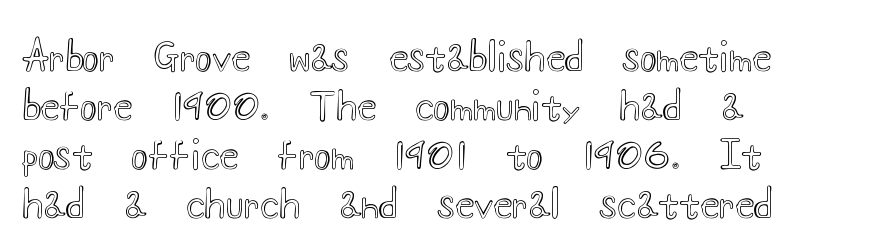
Posture: upright roman. The ragged edge is on the right, which tells us the setting is flush left. Only glyphs here, with clear space below each row. These lines are rendered in a variable-pitch font.
